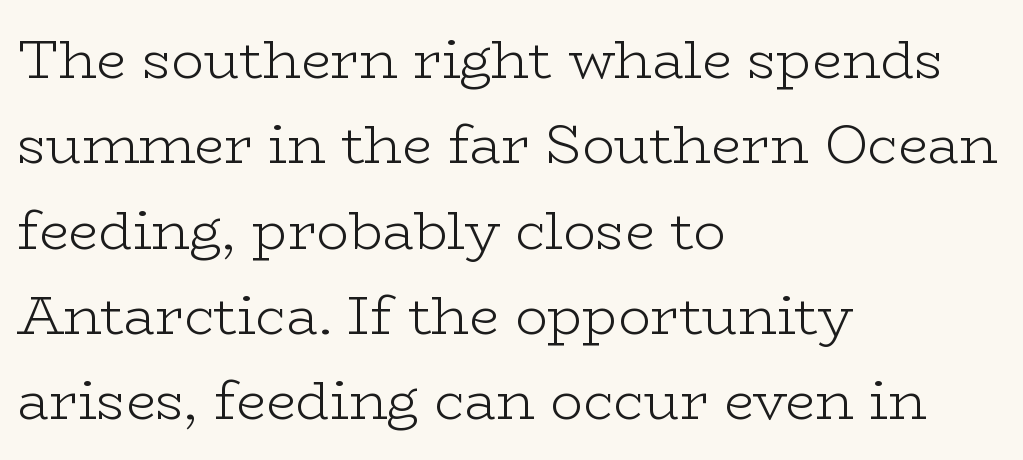
Q: Is the text bold? A: No.
Q: Is the text italic (slanted)? A: No, it is upright.
Q: Is the typeface a serif or a sans-serif typeface? A: Serif.
Q: Is the text underlined? A: No.
Q: How is the paragraph aligned? A: Left-aligned.
Q: Is the spacing between letters normal or unusually wide? A: Normal.
Q: Is the spacing between lines tight, normal or loose? A: Normal.
Q: Width (condensed, normal, or wide)? A: Wide.
Q: Stroke contrast? A: Low.
Q: x-height? A: Medium.
Q: Monospaced? A: No.
